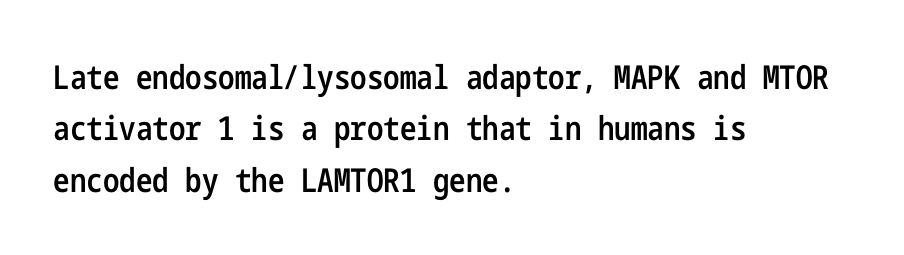
In terms of posture, this sample is upright. Quick note: underline off. In terms of letterform style, serifs are entirely absent. Students, note that the glyphs here touch the page at normal intervals. How would I describe the line gaps? Plain and ordinary.
